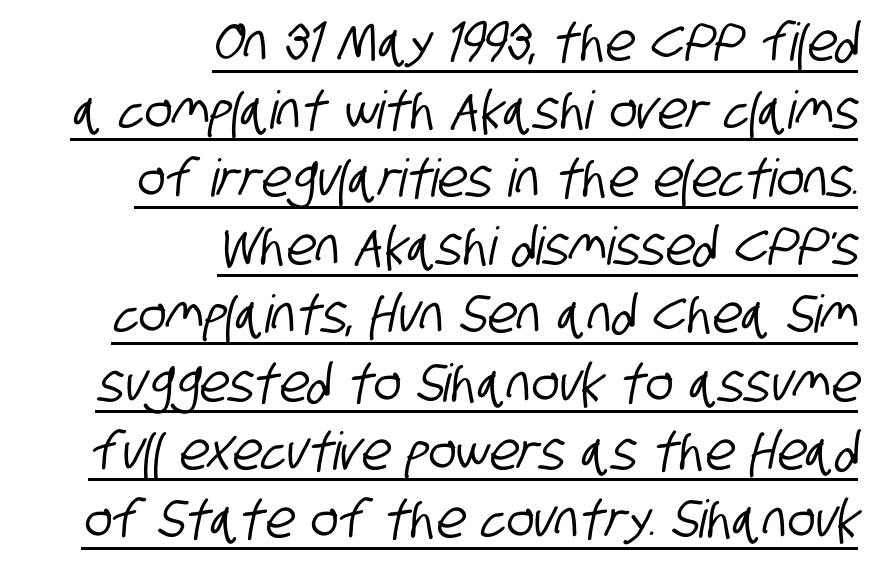
The image shows 52 px condensed sans-serif type; set right-aligned, normal line spacing (1.31x), normal letter spacing, underlined; low stroke contrast and a large x-height.
